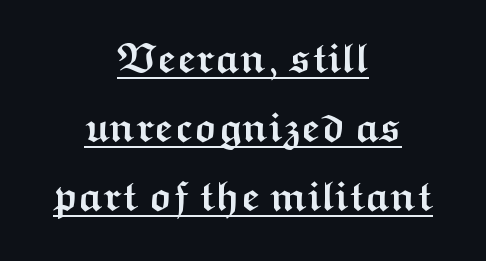
{"serif": "no", "italic": "no", "bold": "yes", "weight": "semibold", "width": "wide", "stroke_contrast": "medium", "x_height": "medium", "monospaced": "no", "underline": "yes", "align": "center", "line_spacing": "normal", "line_spacing_ratio": 1.68, "letter_spacing": "normal", "letter_spacing_em": 0.0, "glyph_px": 41}
